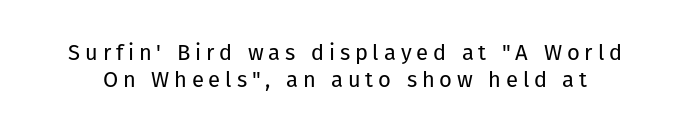
{"italic": "no", "bold": "no", "underline": "no", "line_spacing": "normal", "line_spacing_ratio": 1.25, "letter_spacing": "wide", "letter_spacing_em": 0.22, "glyph_px": 22}
